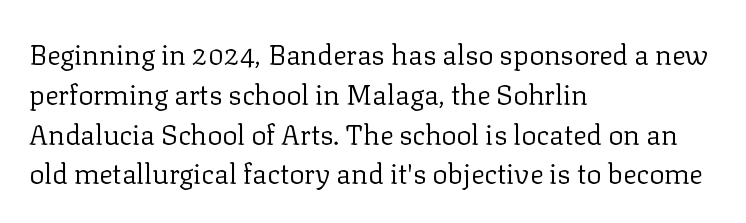
The image shows 28 px regular-weight serif type, upright; set left-aligned, normal line spacing (1.42x), normal letter spacing, not underlined; low stroke contrast and a medium x-height.
